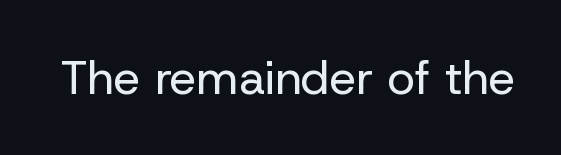
{"serif": "no", "italic": "no", "bold": "no", "weight": "regular", "width": "normal", "stroke_contrast": "low", "x_height": "medium", "monospaced": "no", "underline": "no", "letter_spacing": "normal", "letter_spacing_em": 0.0, "glyph_px": 47}
